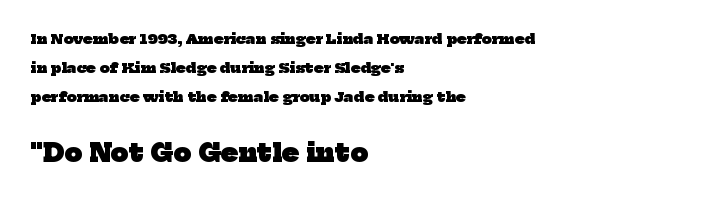
Q: Is the text bold? A: Yes.
Q: Is the text underlined? A: No.
Q: How is the paragraph aligned? A: Left-aligned.
Q: Is the spacing between letters normal or unusually wide? A: Normal.
Q: Is the spacing between lines tight, normal or loose? A: Loose.
Q: Which block of text is set in a larger size, the first (top) or the second (bottom)? A: The second (bottom) one.
